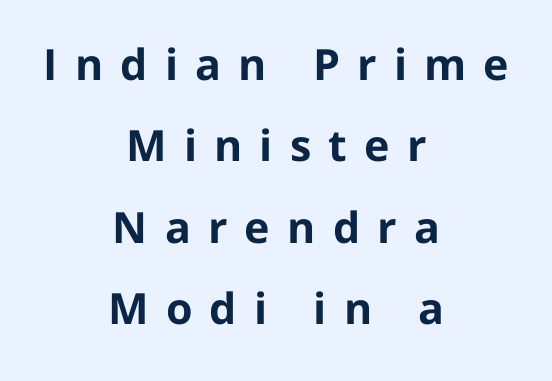
{"serif": "no", "italic": "no", "bold": "yes", "weight": "bold", "width": "normal", "stroke_contrast": "low", "x_height": "medium", "monospaced": "no", "underline": "no", "align": "center", "line_spacing_ratio": 1.89, "letter_spacing": "wide", "letter_spacing_em": 0.4, "glyph_px": 43}
